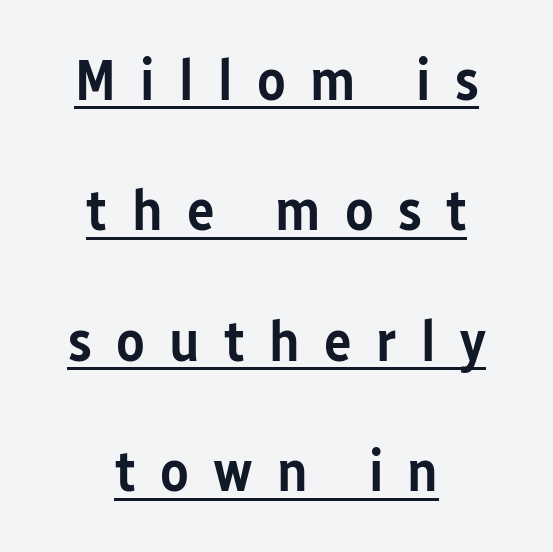
Q: Is the text bold? A: Semi-bold.
Q: Is the text italic (slanted)? A: No, it is upright.
Q: Is the typeface a serif or a sans-serif typeface? A: Sans-serif.
Q: Is the text underlined? A: Yes.
Q: How is the paragraph aligned? A: Centered.
Q: Is the spacing between letters normal or unusually wide? A: Unusually wide.
Q: Is the spacing between lines tight, normal or loose? A: Loose.
Q: Width (condensed, normal, or wide)? A: Condensed.
Q: Stroke contrast? A: Low.
Q: x-height? A: Medium.
Q: Monospaced? A: No.
